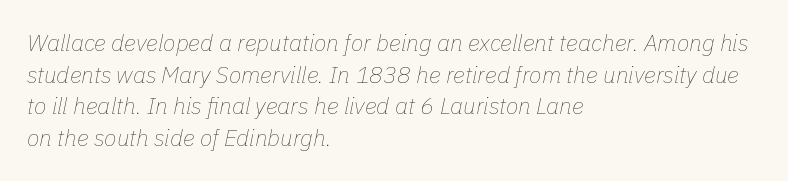
The image shows 23 px text type, italic (leaning right); set left-aligned, normal line spacing (1.38x), normal letter spacing, not underlined.
